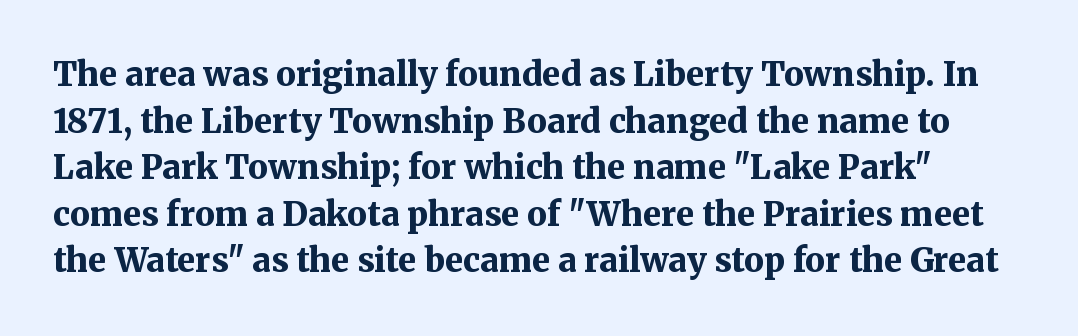
The image shows 33 px bold serif type, upright; set normal line spacing (1.41x), normal letter spacing, not underlined; medium stroke contrast and a medium x-height.
